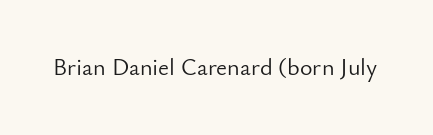
The image shows 24 px text type, upright; set normal letter spacing, not underlined.
